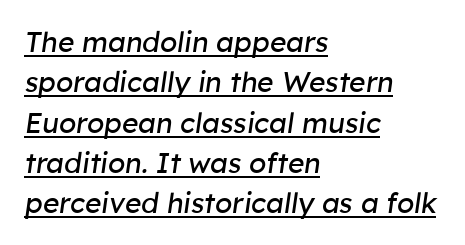
{"italic": "yes", "lean": "right", "slant_degrees": 8, "bold": "no", "weight": "regular", "width": "normal", "stroke_contrast": "low", "x_height": "medium", "monospaced": "no", "underline": "yes", "align": "left", "line_spacing": "normal", "line_spacing_ratio": 1.44, "letter_spacing": "normal", "letter_spacing_em": 0.0, "glyph_px": 28}
